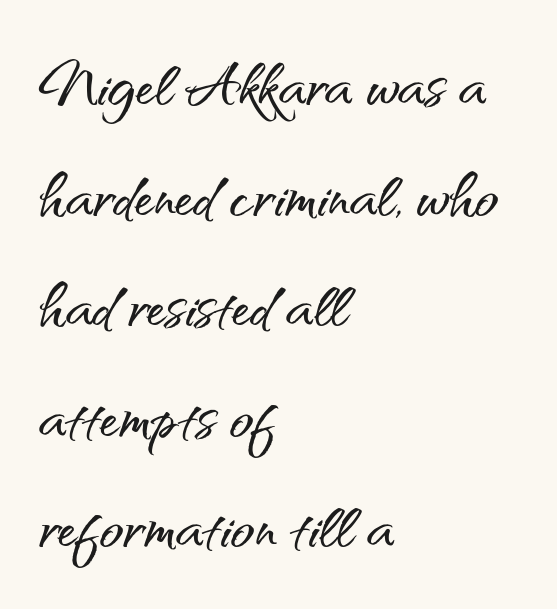
Q: Is the text italic (slanted)? A: Yes.
Q: Is the typeface a serif or a sans-serif typeface? A: Sans-serif.
Q: Is the text underlined? A: No.
Q: How is the paragraph aligned? A: Left-aligned.
Q: Is the spacing between letters normal or unusually wide? A: Normal.
Q: Is the spacing between lines tight, normal or loose? A: Normal.
Q: Width (condensed, normal, or wide)? A: Normal.
Q: Stroke contrast? A: Medium.
Q: x-height? A: Small.
Q: Monospaced? A: No.
